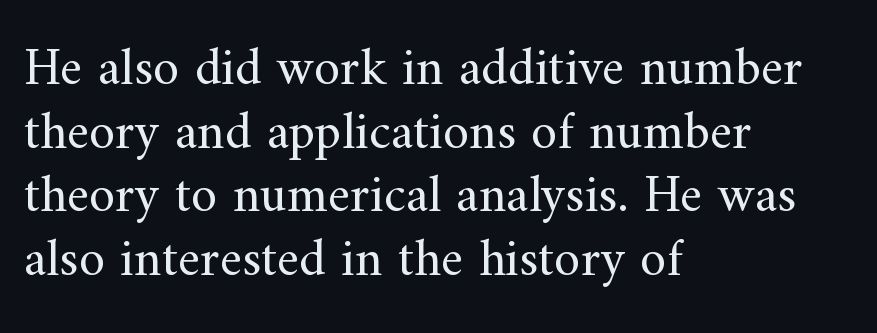
The image shows 53 px regular-weight serif type, upright; set left-aligned, line spacing 1.2x, normal letter spacing, not underlined; medium stroke contrast and a small x-height.
